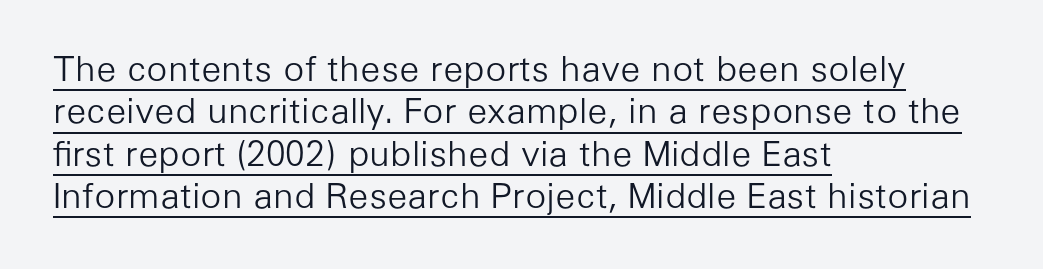
Q: Is the text bold? A: No.
Q: Is the text italic (slanted)? A: No, it is upright.
Q: Is the typeface a serif or a sans-serif typeface? A: Sans-serif.
Q: Is the text underlined? A: Yes.
Q: How is the paragraph aligned? A: Left-aligned.
Q: Is the spacing between letters normal or unusually wide? A: Normal.
Q: Width (condensed, normal, or wide)? A: Normal.
Q: Stroke contrast? A: Low.
Q: x-height? A: Medium.
Q: Monospaced? A: No.
